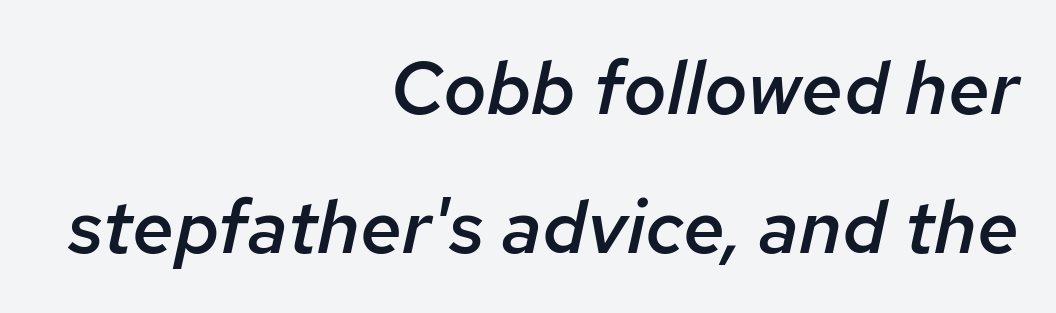
Notice how the passage keeps a crisp vertical edge on the right only. The face used here has a pronounced slope to its letters. A typesetter would call this zero additional tracking. The space directly below the letters is spotless. The typesetting leans somewhat heavy: a semibold.
